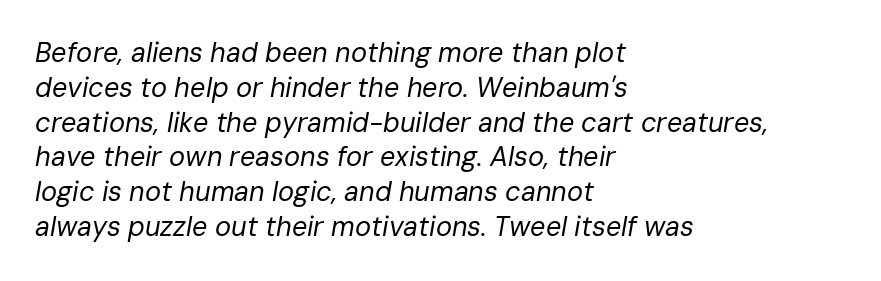
{"italic": "yes", "lean": "right", "slant_degrees": 10, "bold": "no", "underline": "no", "align": "left", "line_spacing": "normal", "line_spacing_ratio": 1.29, "letter_spacing": "normal", "letter_spacing_em": 0.0, "glyph_px": 27}
